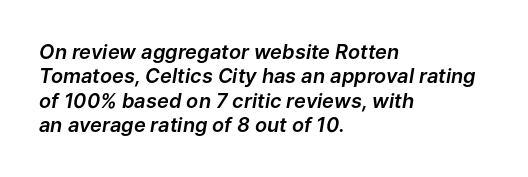
The image shows 20 px text type, italic (leaning right); set left-aligned, line spacing 1.22x, normal letter spacing, not underlined.
